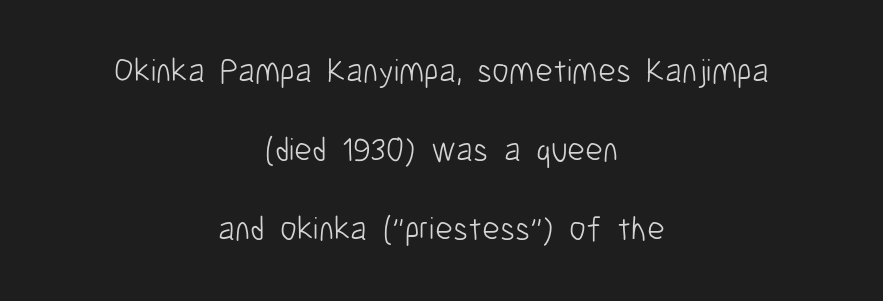
Every row of glyphs is offset so its center matches the block's center. The words here are not underlined. Vertical strokes here are truly vertical. There is no visible air inserted between adjacent glyphs. Weight: regular or lighter.
